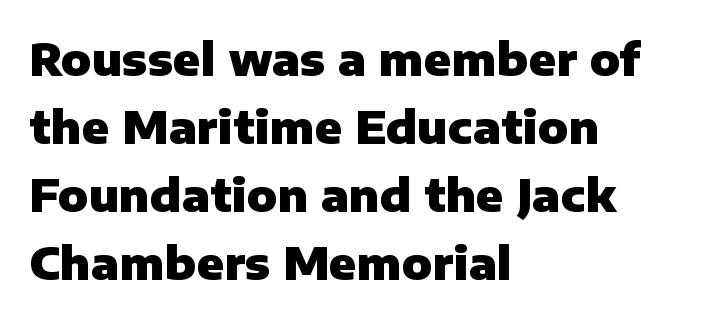
{"serif": "no", "italic": "no", "bold": "yes", "weight": "heavy", "width": "normal", "stroke_contrast": "low", "x_height": "medium", "monospaced": "no", "underline": "no", "align": "left", "line_spacing": "normal", "line_spacing_ratio": 1.51, "letter_spacing": "normal", "letter_spacing_em": 0.0, "glyph_px": 45}
